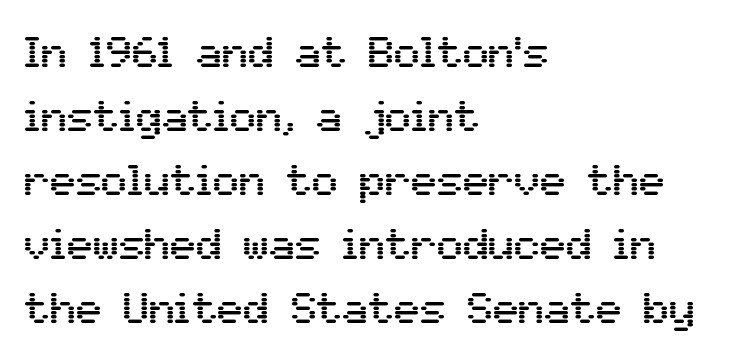
Type style note: lacks serifs. A typesetter would mark this as roman, not italic. Varying glyph widths throughout — classic text-font behaviour. Honestly, there is no underline to notice here at all. Is the letter spacing exaggerated? No — it looks like the ordinary default. Normally led — the rows are evenly, conventionally spaced.
